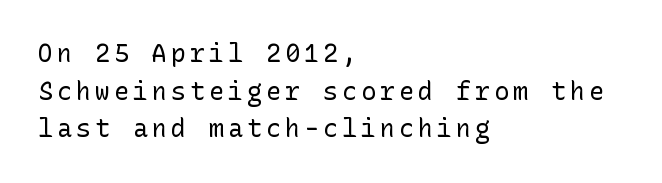
{"italic": "no", "bold": "no", "underline": "no", "align": "left", "line_spacing": "normal", "line_spacing_ratio": 1.51, "glyph_px": 25}
